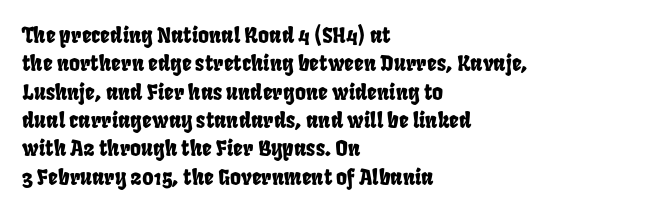
{"underline": "no", "align": "left", "line_spacing": "normal", "line_spacing_ratio": 1.35, "letter_spacing": "normal", "letter_spacing_em": 0.0, "glyph_px": 21}
